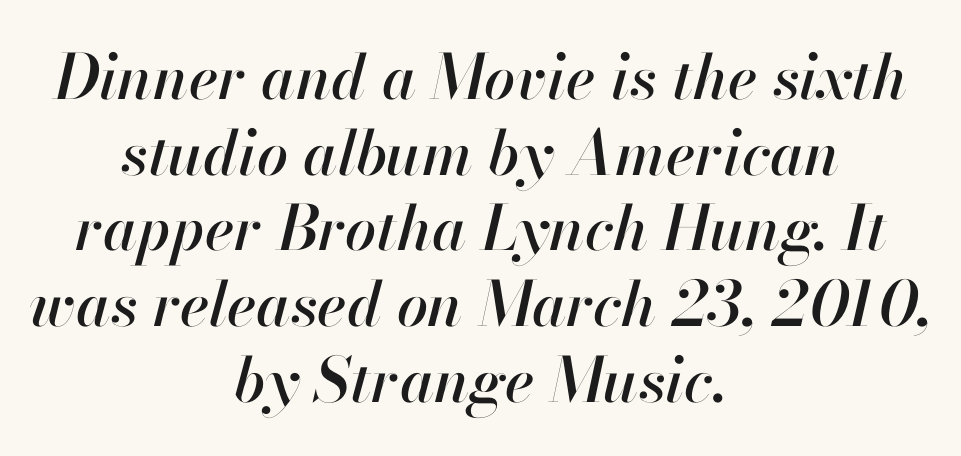
{"italic": "yes", "lean": "right", "slant_degrees": 13, "width": "normal", "stroke_contrast": "high", "x_height": "small", "monospaced": "no", "underline": "no", "align": "center", "line_spacing_ratio": 1.22, "letter_spacing": "normal", "letter_spacing_em": 0.0, "glyph_px": 62}
